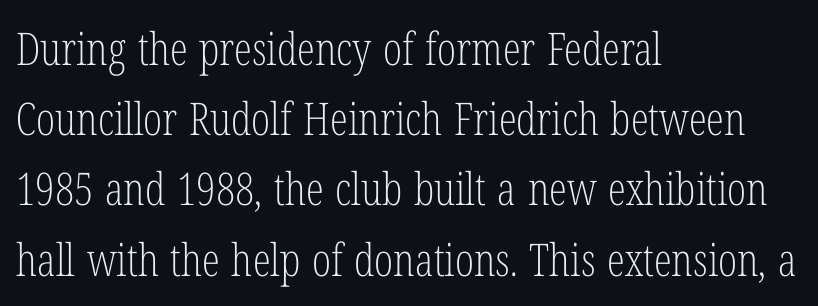
Q: Is the text bold? A: No.
Q: Is the text italic (slanted)? A: No, it is upright.
Q: Is the typeface a serif or a sans-serif typeface? A: Serif.
Q: Is the text underlined? A: No.
Q: How is the paragraph aligned? A: Left-aligned.
Q: Is the spacing between letters normal or unusually wide? A: Normal.
Q: Is the spacing between lines tight, normal or loose? A: Normal.
Q: Width (condensed, normal, or wide)? A: Condensed.
Q: Stroke contrast? A: Low.
Q: x-height? A: Medium.
Q: Monospaced? A: No.
